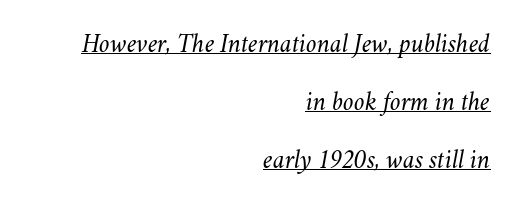
Q: Is the text bold? A: No.
Q: Is the text italic (slanted)? A: Yes, it leans right by about 11 degrees.
Q: Is the text underlined? A: Yes.
Q: How is the paragraph aligned? A: Right-aligned.
Q: Is the spacing between letters normal or unusually wide? A: Normal.
Q: Is the spacing between lines tight, normal or loose? A: Loose.
